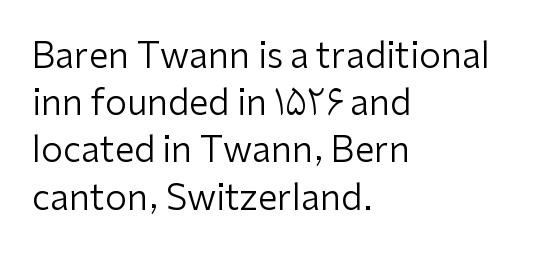
The image shows 35 px regular-weight sans-serif type, upright; set left-aligned, normal line spacing (1.35x), normal letter spacing, not underlined; low stroke contrast and a medium x-height.
